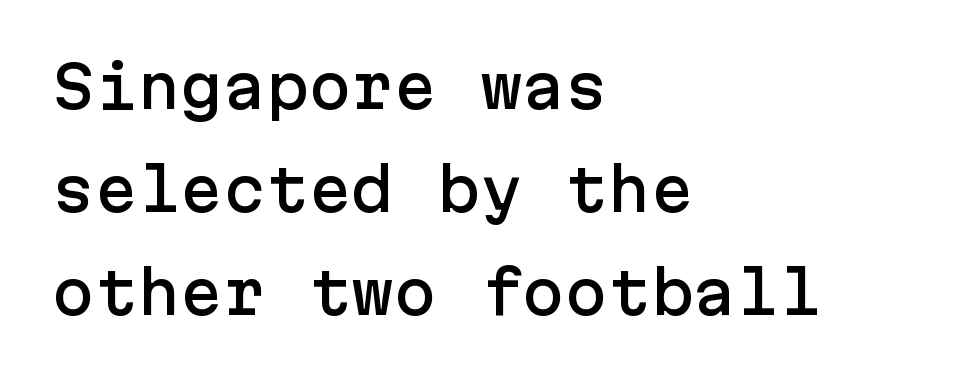
{"serif": "no", "italic": "no", "width": "normal", "stroke_contrast": "low", "x_height": "medium", "underline": "no", "align": "left", "line_spacing_ratio": 1.81, "letter_spacing": "normal", "letter_spacing_em": 0.0, "glyph_px": 57}
